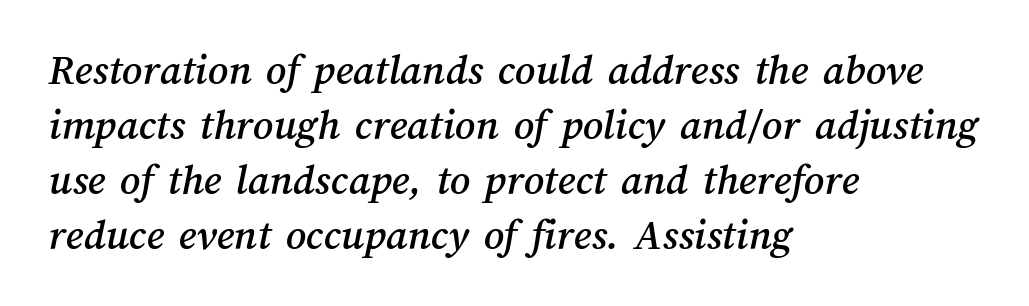
The image shows 44 px text type; set left-aligned, normal line spacing (1.25x), normal letter spacing, not underlined; medium stroke contrast and a medium x-height.
